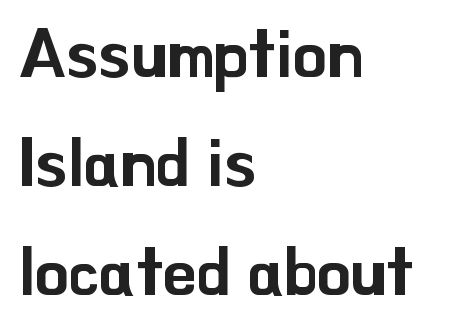
Q: Is the text italic (slanted)? A: No, it is upright.
Q: Is the typeface a serif or a sans-serif typeface? A: Sans-serif.
Q: Is the text underlined? A: No.
Q: How is the paragraph aligned? A: Left-aligned.
Q: Is the spacing between letters normal or unusually wide? A: Normal.
Q: Is the spacing between lines tight, normal or loose? A: Normal.
Q: Width (condensed, normal, or wide)? A: Normal.
Q: Stroke contrast? A: Low.
Q: x-height? A: Small.
Q: Monospaced? A: No.
